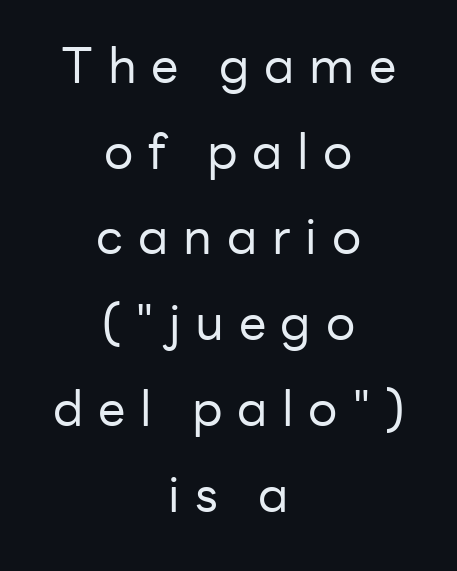
Caption: expanded tracking, letters set apart. In terms of posture, this sample is upright. A typesetter would label this face a sans. Clear beneath every line of the passage.
